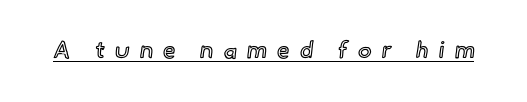
What stands out about the letter spacing? Its width — letters are far apart. The face used here appears with an underline applied.
